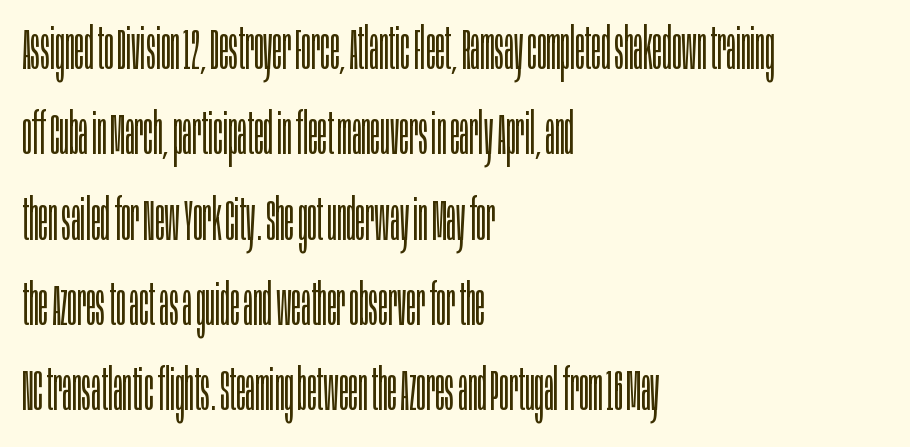
Normally led — the rows are evenly, conventionally spaced. No feet cap the strokes, marking this as sans-serif type. Is this a fixed-width face? No — the glyphs have proportional, varying widths. The passage shown is not bold in any degree.
